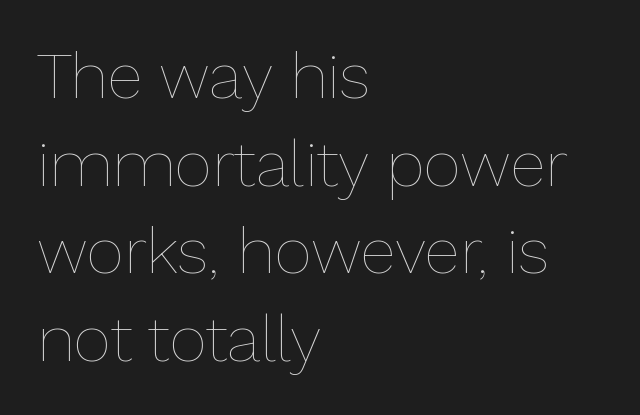
Letter spacing: default. The passage shown is not bold in any degree. The typography opts for an upright posture over an oblique one. The specimen omits any rule beneath the text block's lines. Regular leading. If you drew a ruler down the left edge, every line would touch it.
